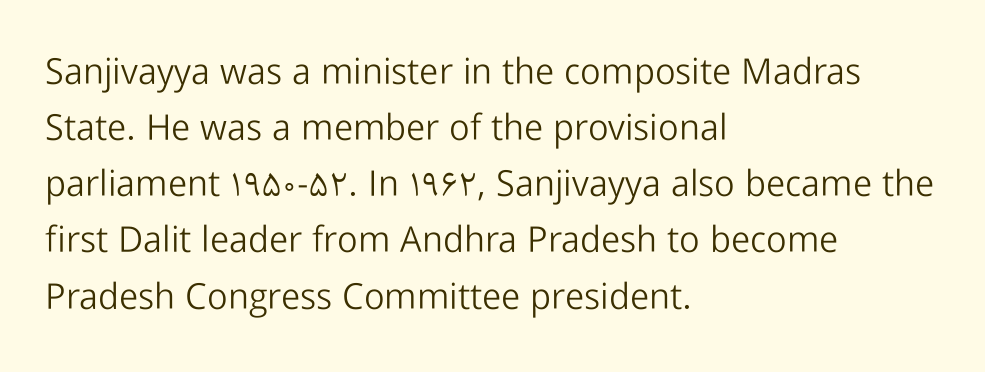
Think standard paragraph weight, or any step lighter than that. Nope, no serifs anywhere on these letters. Where is the straight margin? On the left. Nope, not italic — everything's standing straight. The face used here is rendered with its standard letterfit. The passage shown is typed in a proportional face where columns would drift.
